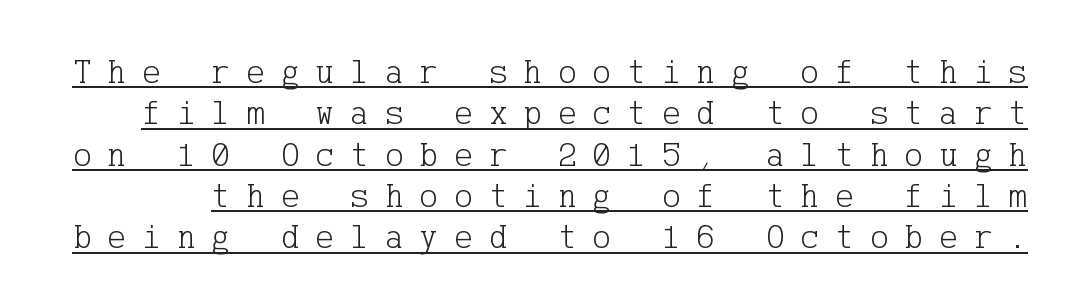
{"serif": "yes", "italic": "no", "bold": "no", "weight": "light", "width": "normal", "stroke_contrast": "low", "x_height": "medium", "underline": "yes", "line_spacing_ratio": 1.18, "letter_spacing": "wide", "letter_spacing_em": 0.46, "glyph_px": 35}
